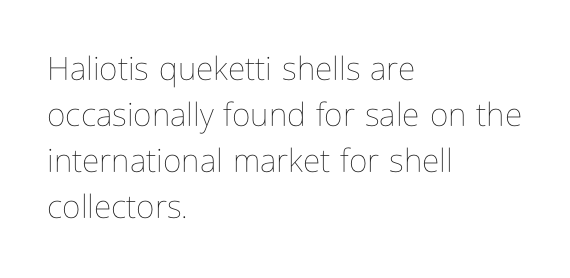
Q: Is the text bold? A: No.
Q: Is the text italic (slanted)? A: No, it is upright.
Q: Is the text underlined? A: No.
Q: How is the paragraph aligned? A: Left-aligned.
Q: Is the spacing between letters normal or unusually wide? A: Normal.
Q: Is the spacing between lines tight, normal or loose? A: Normal.
Q: Width (condensed, normal, or wide)? A: Condensed.
Q: Stroke contrast? A: Low.
Q: x-height? A: Medium.
Q: Monospaced? A: No.
